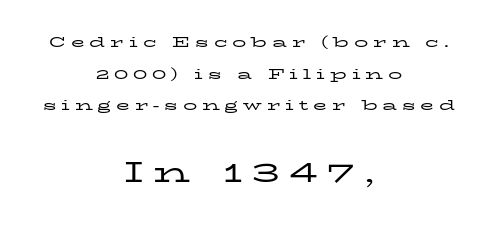
The designer gave the closing block more size than the opening block. There is plenty of visible air inserted between adjacent glyphs. The compositor balanced each line on the midline. This sample uses an upright cut, with every glyph sitting square on the baseline. I'd call this a serif setting — the letters wear small feet. The weight tops out at a normal text grade.
